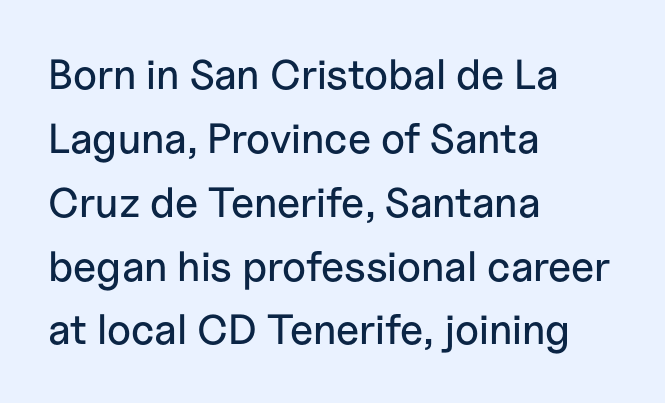
{"serif": "no", "italic": "no", "width": "normal", "stroke_contrast": "low", "x_height": "medium", "monospaced": "no", "underline": "no", "align": "left", "line_spacing": "normal", "line_spacing_ratio": 1.52, "letter_spacing": "normal", "letter_spacing_em": 0.0, "glyph_px": 42}
